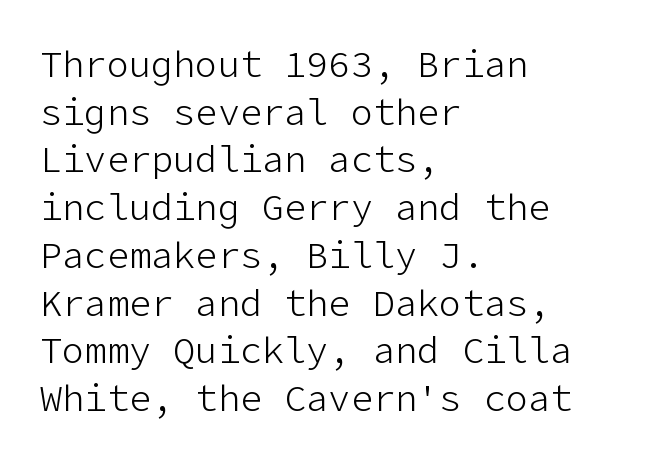
The image shows 37 px light sans-serif type, upright; set left-aligned, normal line spacing (1.29x), normal letter spacing, not underlined; low stroke contrast and a medium x-height.
